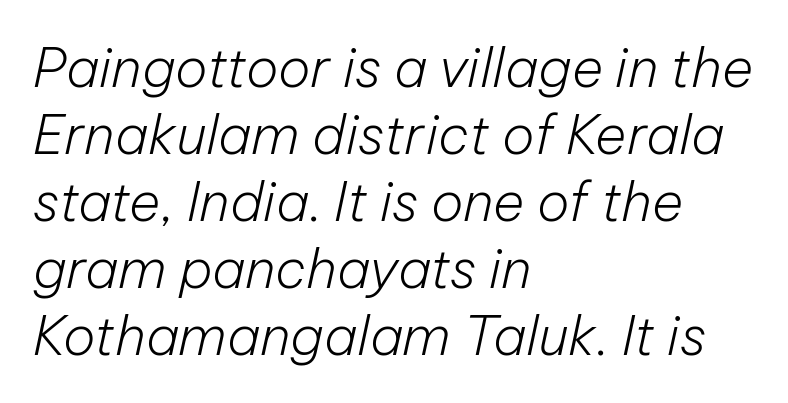
Q: Is the text bold? A: No.
Q: Is the text italic (slanted)? A: Yes, it leans right by about 12 degrees.
Q: Is the text underlined? A: No.
Q: How is the paragraph aligned? A: Left-aligned.
Q: Is the spacing between letters normal or unusually wide? A: Normal.
Q: Width (condensed, normal, or wide)? A: Normal.
Q: Stroke contrast? A: Low.
Q: x-height? A: Medium.
Q: Monospaced? A: No.
